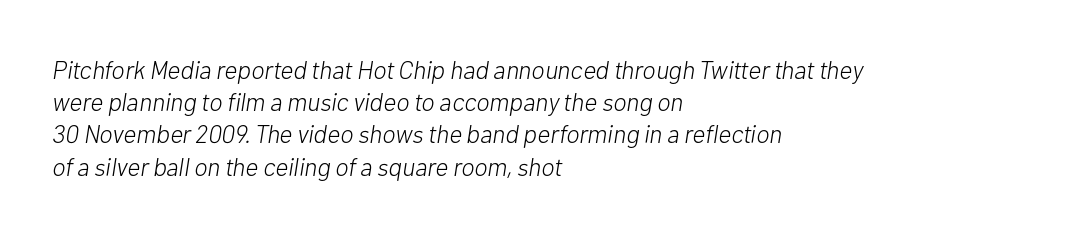
{"italic": "yes", "lean": "right", "slant_degrees": 10, "bold": "no", "underline": "no", "align": "left", "line_spacing": "normal", "line_spacing_ratio": 1.29, "letter_spacing": "normal", "letter_spacing_em": 0.0, "glyph_px": 25}
